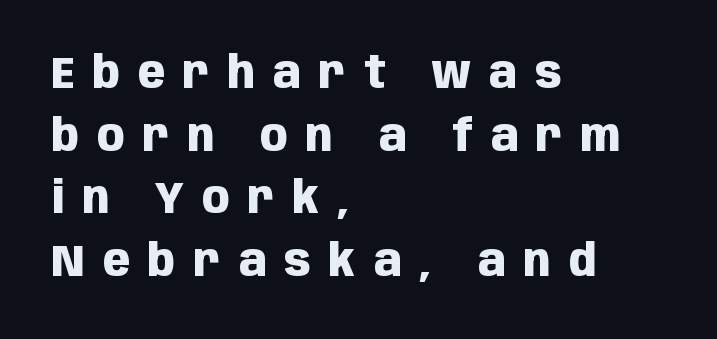
Q: Is the text bold? A: Yes.
Q: Is the text italic (slanted)? A: No, it is upright.
Q: Is the typeface a serif or a sans-serif typeface? A: Sans-serif.
Q: Is the text underlined? A: No.
Q: How is the paragraph aligned? A: Left-aligned.
Q: Is the spacing between letters normal or unusually wide? A: Unusually wide.
Q: Is the spacing between lines tight, normal or loose? A: Normal.
Q: Width (condensed, normal, or wide)? A: Condensed.
Q: Stroke contrast? A: Low.
Q: x-height? A: Large.
Q: Monospaced? A: No.
